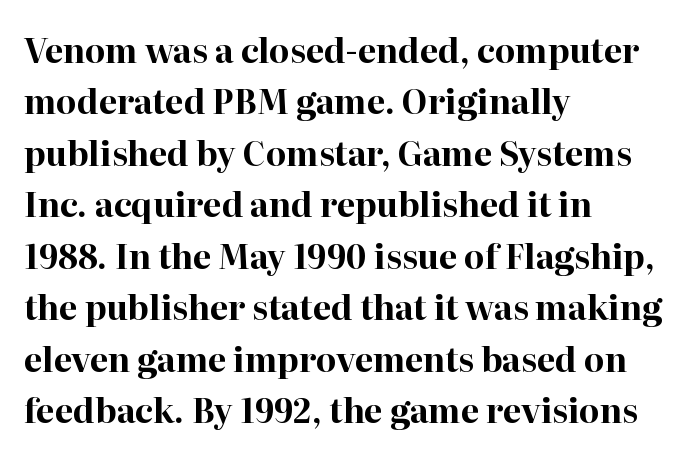
This sample uses plain, unmodified letter spacing. Each new line begins a customary step beneath the previous one. The letters are bold, with thick, heavy strokes. Alignment: flush left. Letterform terminals end in serifs throughout the passage. The specimen reads as upright at a glance.
